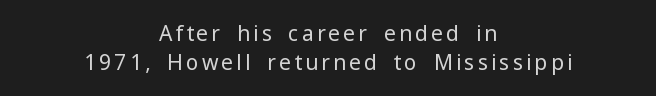
{"italic": "no", "bold": "no", "underline": "no", "align": "center", "line_spacing": "normal", "line_spacing_ratio": 1.38, "glyph_px": 21}
